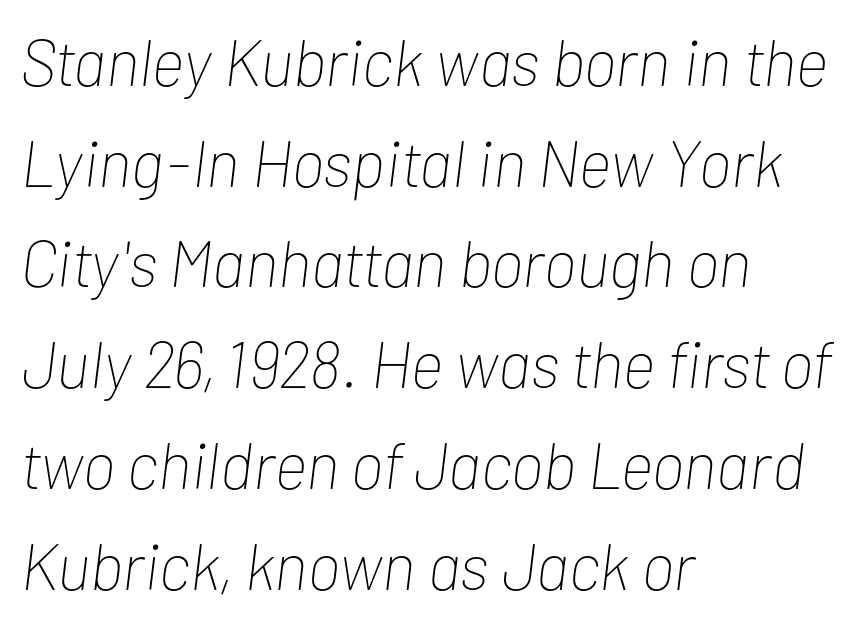
The image shows 65 px thin, condensed type, italic (leaning right); set left-aligned, normal line spacing (1.55x), normal letter spacing, not underlined; low stroke contrast and a medium x-height.
